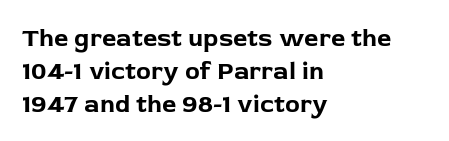
A full-strength bold gives these letters their thick strokes. The gaps between neighbouring characters are ordinary and unremarkable. The lines sit at an ordinary, default distance from one another. Descender tails drop into unmarked territory.
